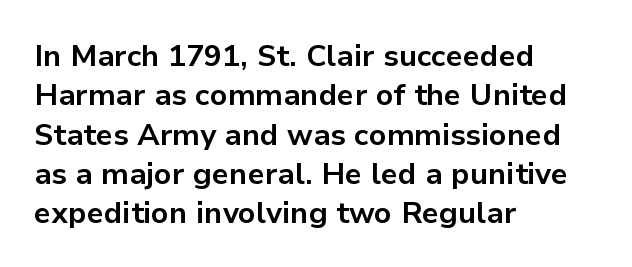
The image shows 30 px bold sans-serif type, upright; set left-aligned, normal line spacing (1.31x), normal letter spacing, not underlined; low stroke contrast and a medium x-height.
